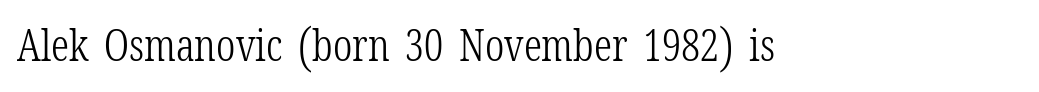
The image shows 44 px light, condensed serif type, upright; set normal letter spacing, not underlined; low stroke contrast and a medium x-height.
